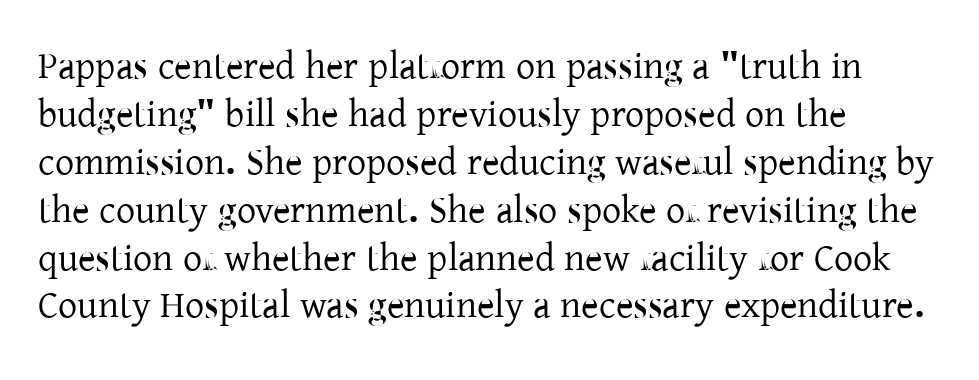
The image shows 38 px serif type, upright; set left-aligned, normal line spacing (1.26x), normal letter spacing, not underlined; low stroke contrast and a medium x-height.
